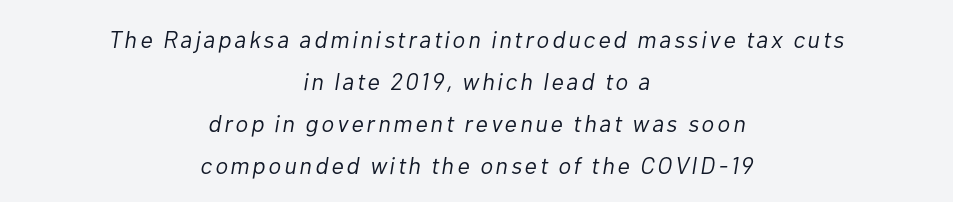
Notice how the passage keeps no hard edge, just a central spine. Check under the words: just untouched page. You can tell it's italic because the verticals aren't actually vertical. The font is comparable to plain body text, perhaps lighter.
